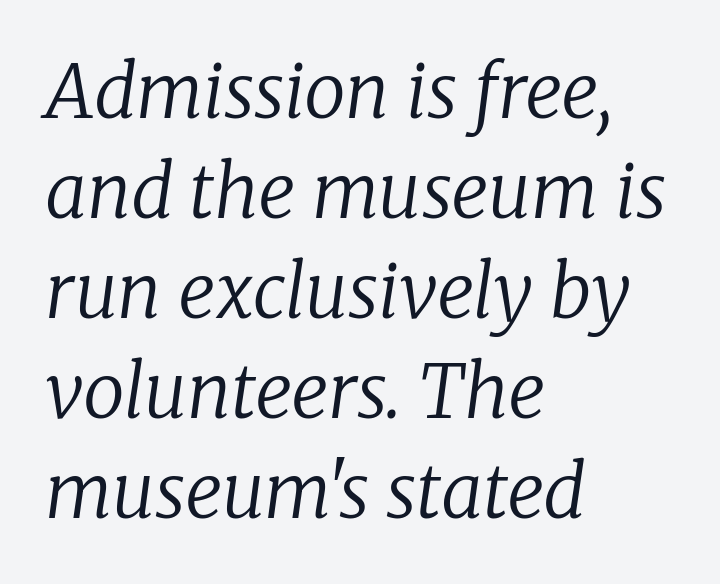
Q: Is the text bold? A: No.
Q: Is the text italic (slanted)? A: Yes, it leans right by about 8 degrees.
Q: Is the typeface a serif or a sans-serif typeface? A: Serif.
Q: Is the text underlined? A: No.
Q: How is the paragraph aligned? A: Left-aligned.
Q: Is the spacing between letters normal or unusually wide? A: Normal.
Q: Is the spacing between lines tight, normal or loose? A: Normal.
Q: Width (condensed, normal, or wide)? A: Normal.
Q: Stroke contrast? A: Low.
Q: x-height? A: Medium.
Q: Monospaced? A: No.
